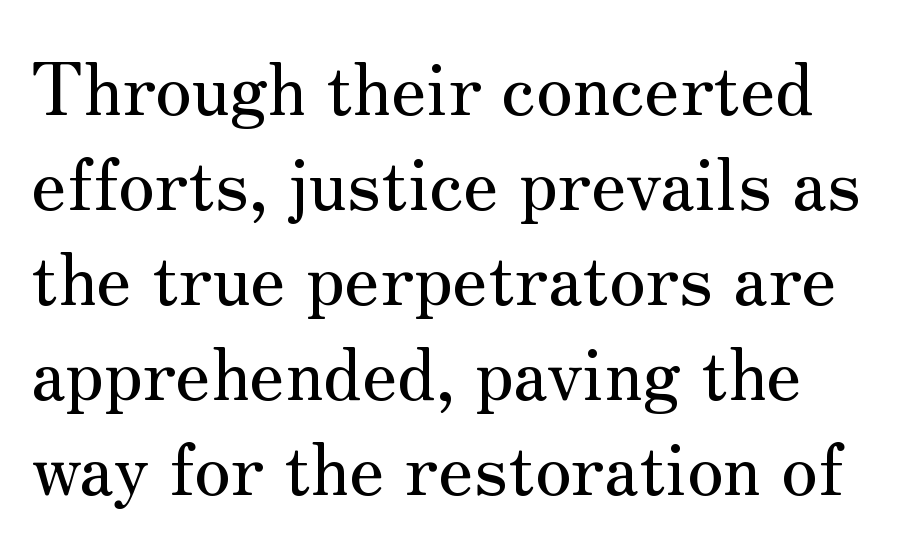
The image shows 72 px serif type, upright; set normal line spacing (1.32x), normal letter spacing, not underlined; medium stroke contrast and a small x-height.
